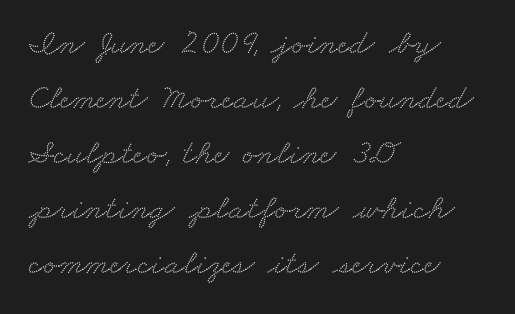
The face used here is proportionally spaced, like ordinary book or web type. Casual observation: everything's shoved over to the left. Students, note that the glyphs here touch the page at normal intervals. Old-style or modern, the face here clearly has serifs. Decoration check: the copy has no underline. Reading down the column, the eye jumps a familiar distance to each next line.
